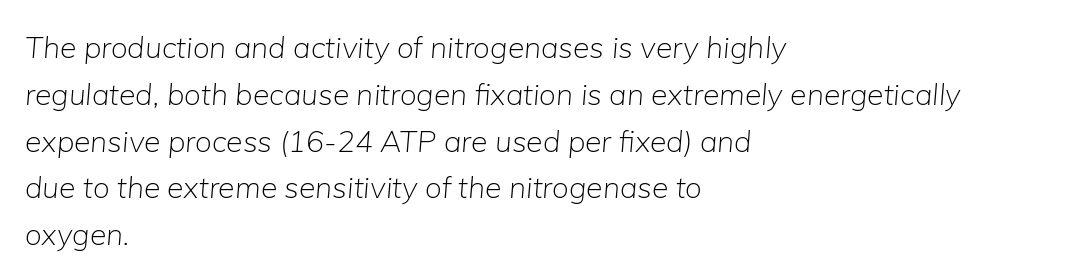
{"italic": "yes", "lean": "right", "slant_degrees": 5, "bold": "no", "weight": "light", "width": "normal", "stroke_contrast": "low", "x_height": "medium", "monospaced": "no", "underline": "no", "align": "left", "line_spacing": "normal", "line_spacing_ratio": 1.56, "letter_spacing": "normal", "letter_spacing_em": 0.0, "glyph_px": 30}
